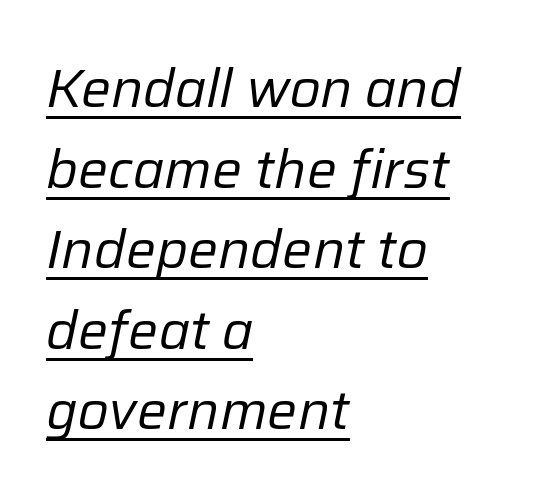
The image shows 53 px regular-weight type, italic (leaning right); set left-aligned, normal line spacing (1.52x), normal letter spacing, underlined; low stroke contrast and a medium x-height.
